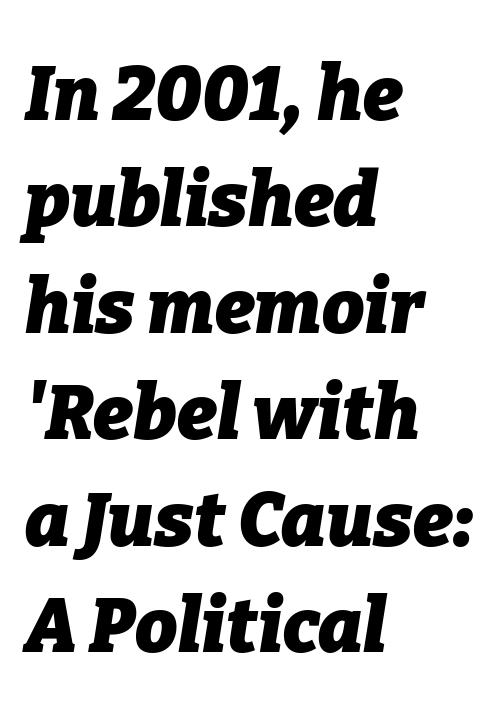
{"italic": "yes", "lean": "right", "slant_degrees": 9, "bold": "yes", "weight": "heavy", "width": "normal", "stroke_contrast": "low", "x_height": "medium", "monospaced": "no", "underline": "no", "align": "left", "line_spacing": "normal", "line_spacing_ratio": 1.42, "letter_spacing": "normal", "letter_spacing_em": 0.0, "glyph_px": 75}
